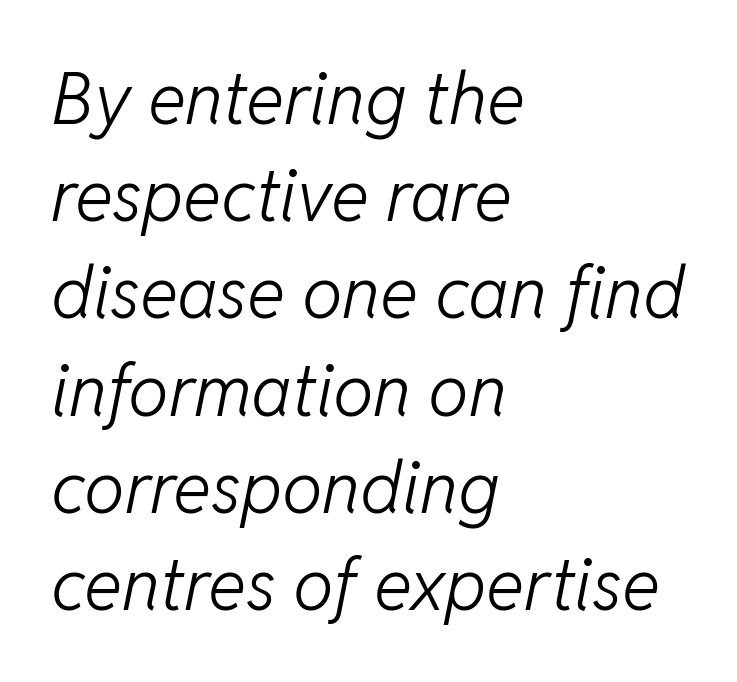
{"italic": "yes", "lean": "right", "slant_degrees": 11, "bold": "no", "weight": "light", "width": "normal", "stroke_contrast": "low", "x_height": "medium", "monospaced": "no", "underline": "no", "align": "left", "line_spacing": "normal", "line_spacing_ratio": 1.35, "letter_spacing": "normal", "letter_spacing_em": 0.0, "glyph_px": 72}
